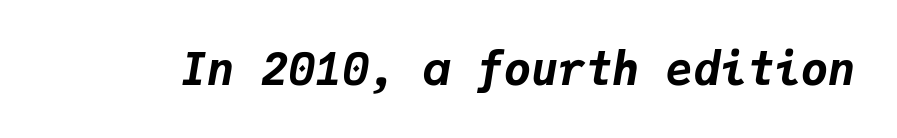
Summary of weight: heavy, a full bold. How are the letters spaced? Ordinarily, with no added tracking. No word sits above an underline. This is oblique type, the kind used for emphasis or titles. A typesetter would call this monospace, since all characters share one set width.
